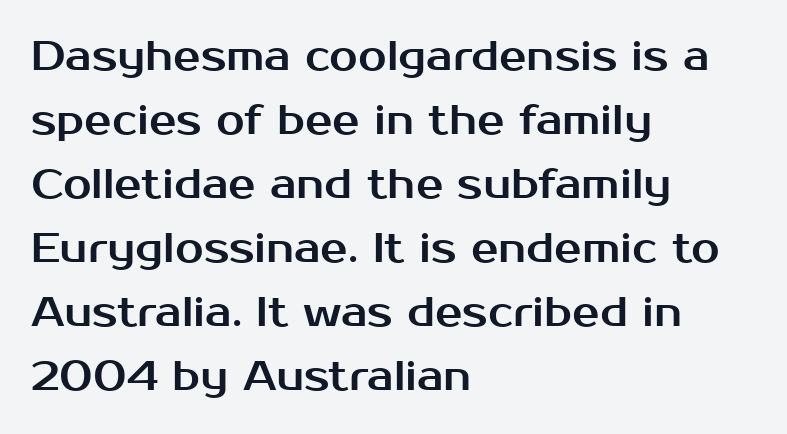
These lines keep a tight, regular rhythm from letter to letter. Compared with typical paragraphs, the rows here are spaced about the same. Posture: straight, roman, zero tilt. You could not count columns in this text — the font is proportionally spaced. Check where the strokes stop: nothing finishes them off — pure sans. Descenders hang freely into open space.
